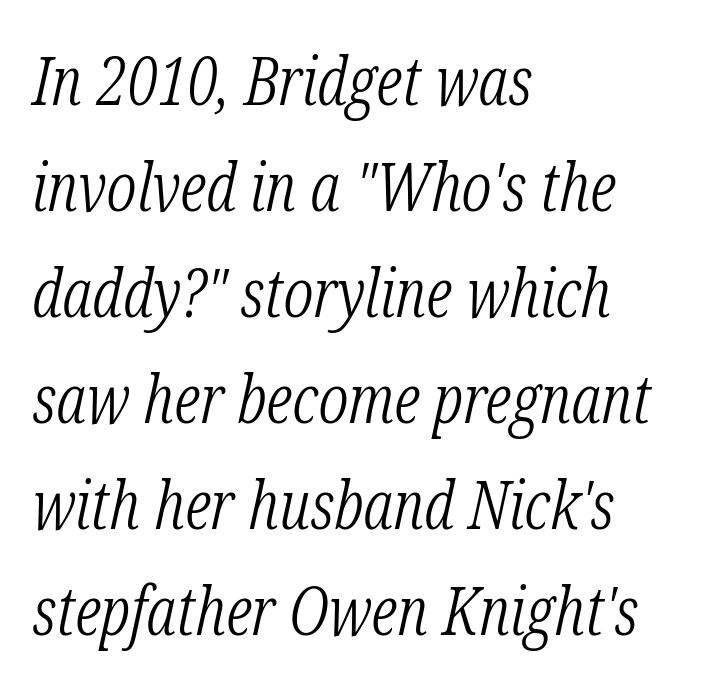
Q: Is the text bold? A: No.
Q: Is the text italic (slanted)? A: Yes, it leans right by about 12 degrees.
Q: Is the typeface a serif or a sans-serif typeface? A: Serif.
Q: Is the text underlined? A: No.
Q: How is the paragraph aligned? A: Left-aligned.
Q: Is the spacing between letters normal or unusually wide? A: Normal.
Q: Is the spacing between lines tight, normal or loose? A: Normal.
Q: Width (condensed, normal, or wide)? A: Condensed.
Q: Stroke contrast? A: Low.
Q: x-height? A: Medium.
Q: Monospaced? A: No.
